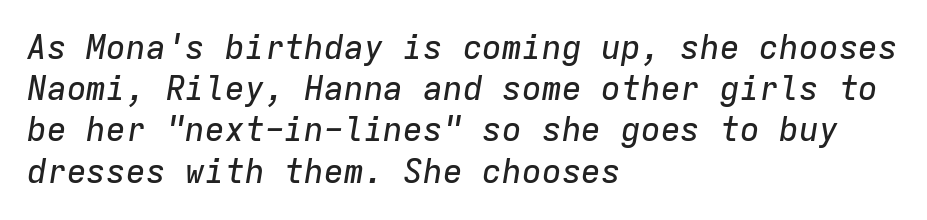
The passage shown is typed in a monospace face where columns stay perfectly aligned. A classic flush-left, rag-right setting is used for this passage. The vertical gap from one line to the next is medium. Between one letter and the next there's only the usual sliver of space. No word sits above an underline.
